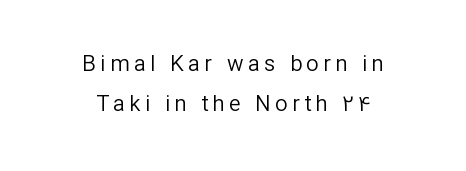
The image shows 22 px text type, upright; set centered, line spacing 1.81x, unusually wide letter spacing (+0.2 em), not underlined.
